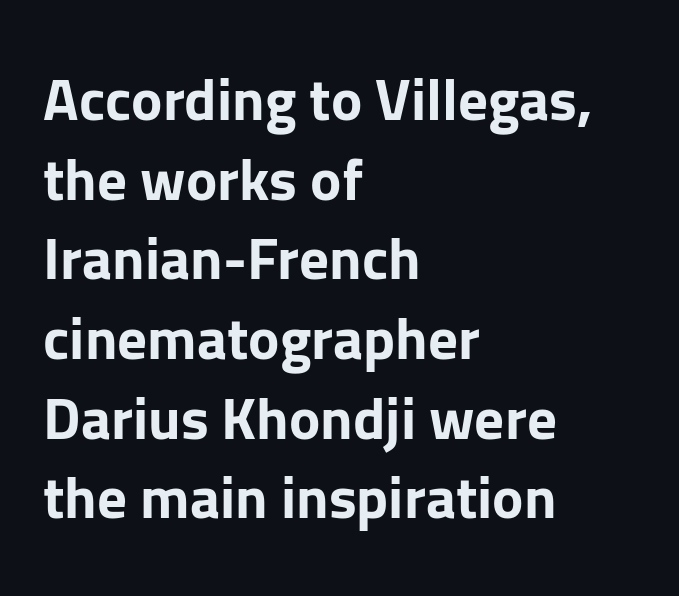
The image shows 59 px bold sans-serif type, upright; set left-aligned, normal line spacing (1.35x), normal letter spacing, not underlined; low stroke contrast and a medium x-height.
